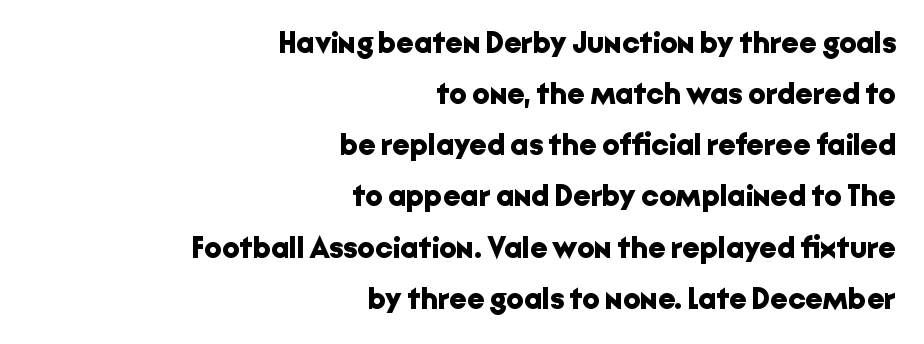
Style check: upright. A normal amount of white space separates one row of letters from the next. Right-aligned paragraph, ragged on the left. Caption: standard tracking, unaltered. Pretty heavy lettering here — definitely bold.
